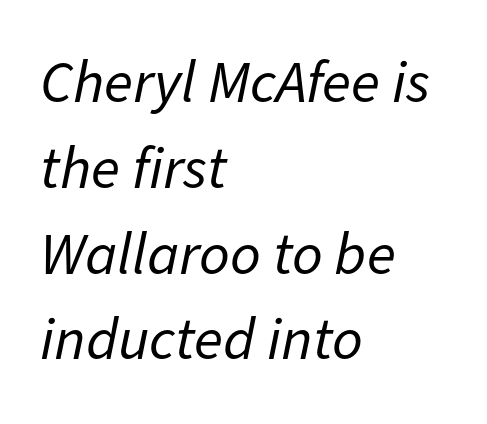
Q: Is the text bold? A: No.
Q: Is the text italic (slanted)? A: Yes, it leans right by about 11 degrees.
Q: Is the text underlined? A: No.
Q: How is the paragraph aligned? A: Left-aligned.
Q: Is the spacing between letters normal or unusually wide? A: Normal.
Q: Is the spacing between lines tight, normal or loose? A: Normal.
Q: Width (condensed, normal, or wide)? A: Normal.
Q: Stroke contrast? A: Low.
Q: x-height? A: Medium.
Q: Monospaced? A: No.
